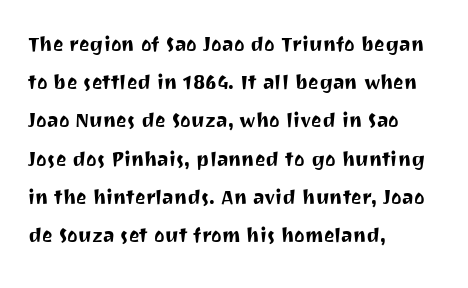
The image shows 25 px text type, upright; set left-aligned, normal line spacing (1.53x), normal letter spacing, not underlined.
